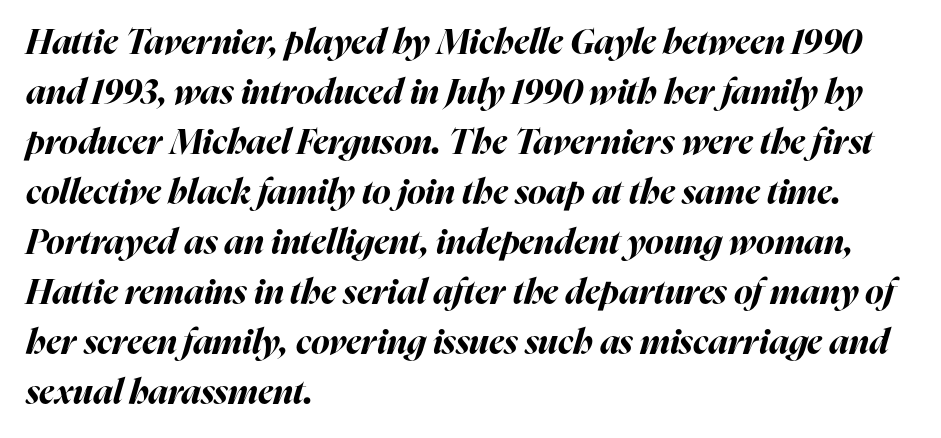
The image shows 35 px bold type, italic (leaning right); set left-aligned, normal line spacing (1.43x), normal letter spacing, not underlined; high stroke contrast and a medium x-height.
